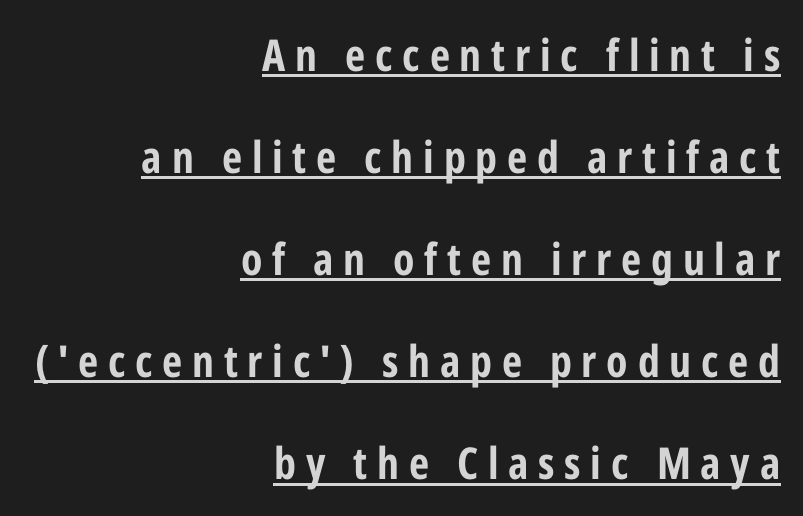
The image shows 44 px bold, condensed sans-serif type, upright; set right-aligned, loose line spacing (2.32x), unusually wide letter spacing (+0.22 em), underlined; low stroke contrast and a medium x-height.
